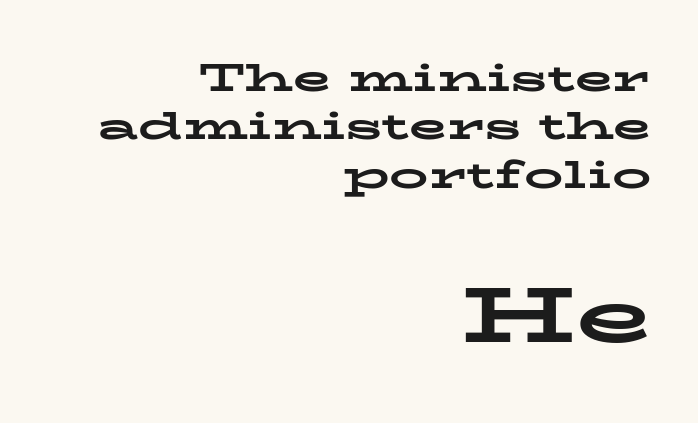
{"serif": "yes", "italic": "no", "bold": "yes", "weight": "bold", "width": "wide", "stroke_contrast": "low", "x_height": "medium", "monospaced": "no", "underline": "no", "align": "right", "line_spacing_ratio": 1.24, "letter_spacing": "normal", "letter_spacing_em": 0.0, "larger_block": "second", "size_ratio": 2.0, "glyph_px": 78}
